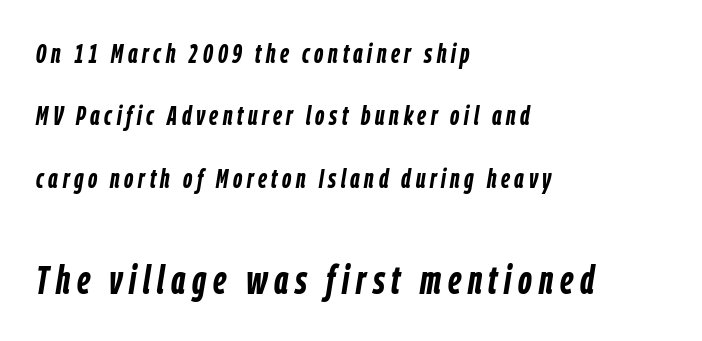
The font's italic variant was chosen for this text. The baseline area is clear. Small over large — that's the arrangement of the two blocks here. Each letter keeps its own natural width here, so spacing adapts to shape. Bold? Absolutely — the strokes are thick and heavy.
